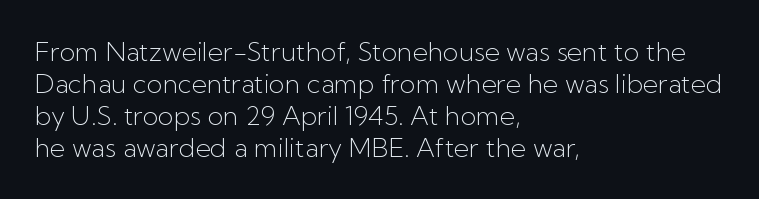
{"italic": "no", "bold": "no", "underline": "no", "align": "left", "line_spacing_ratio": 1.23, "letter_spacing": "normal", "letter_spacing_em": 0.0, "glyph_px": 26}
